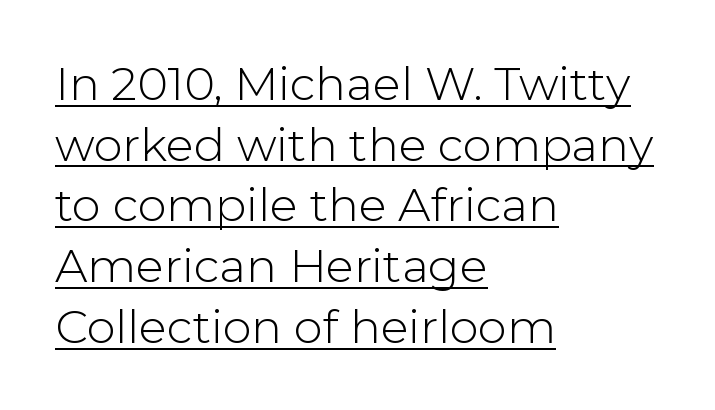
Q: Is the text bold? A: No.
Q: Is the text italic (slanted)? A: No, it is upright.
Q: Is the typeface a serif or a sans-serif typeface? A: Sans-serif.
Q: Is the text underlined? A: Yes.
Q: How is the paragraph aligned? A: Left-aligned.
Q: Is the spacing between letters normal or unusually wide? A: Normal.
Q: Is the spacing between lines tight, normal or loose? A: Normal.
Q: Width (condensed, normal, or wide)? A: Normal.
Q: Stroke contrast? A: Low.
Q: x-height? A: Medium.
Q: Monospaced? A: No.
